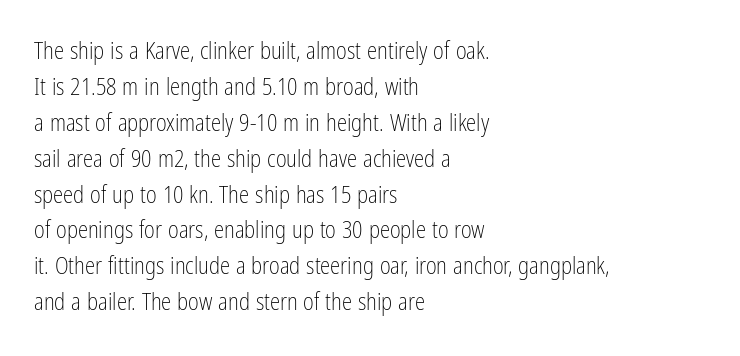
The foot of each line stays bare and open. It's the straight-up-and-down kind of type. The gaps between neighbouring characters are ordinary and unremarkable. A normal amount of white space separates one row of letters from the next. Typeset ragged right — the left edge is the straight one. Is the stroke heavy? The answer is a plain regular-or-lighter.
